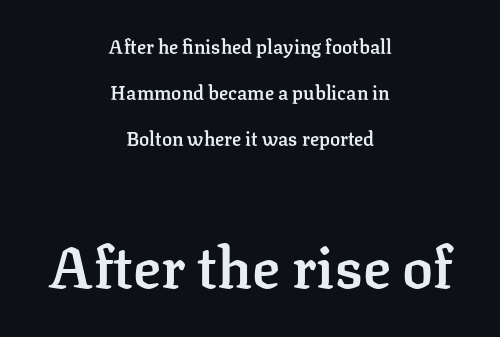
The image shows 58 px semibold serif type, upright; set centered, loose line spacing (2.43x), normal letter spacing, not underlined; the second (bottom) block is 3.05x larger; low stroke contrast and a medium x-height.
